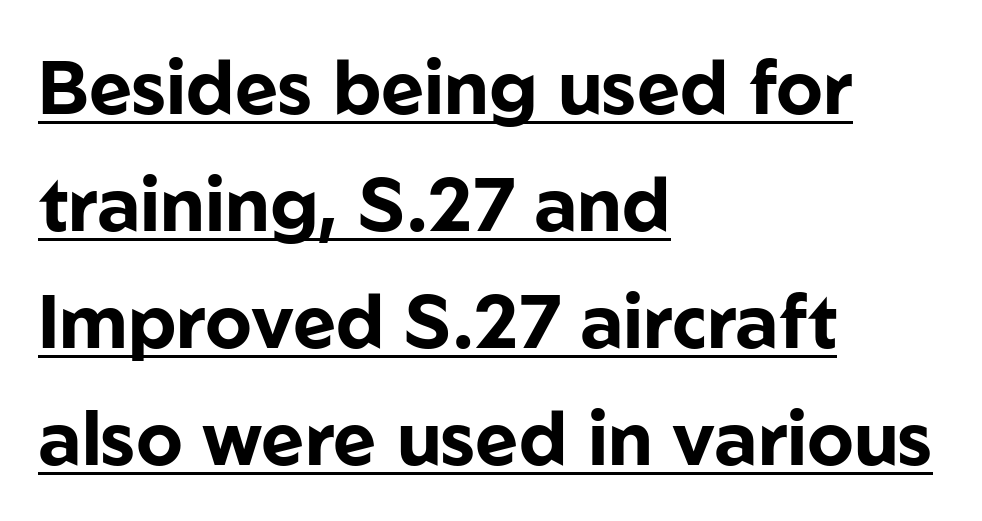
{"serif": "no", "italic": "no", "bold": "yes", "weight": "bold", "width": "normal", "stroke_contrast": "low", "x_height": "medium", "monospaced": "no", "underline": "yes", "align": "left", "line_spacing": "normal", "line_spacing_ratio": 1.58, "letter_spacing": "normal", "letter_spacing_em": 0.0, "glyph_px": 74}
